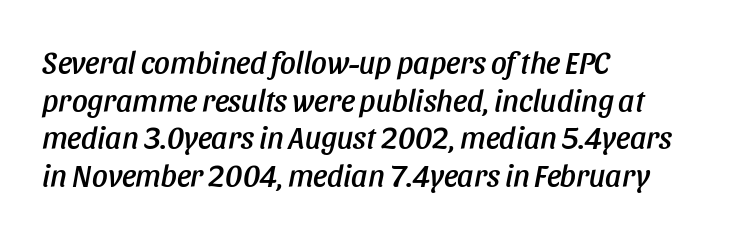
{"italic": "yes", "lean": "right", "slant_degrees": 11, "width": "condensed", "stroke_contrast": "low", "x_height": "large", "monospaced": "no", "underline": "no", "align": "left", "line_spacing_ratio": 1.21, "letter_spacing": "normal", "letter_spacing_em": 0.0, "glyph_px": 31}
